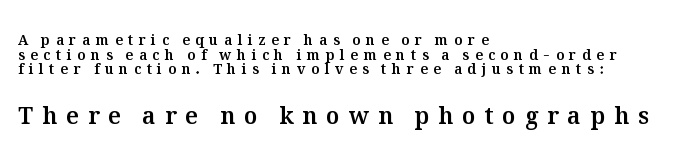
Q: Is the text italic (slanted)? A: No, it is upright.
Q: Is the text underlined? A: No.
Q: How is the paragraph aligned? A: Left-aligned.
Q: Is the spacing between letters normal or unusually wide? A: Unusually wide.
Q: Is the spacing between lines tight, normal or loose? A: Tight.
Q: Which block of text is set in a larger size, the first (top) or the second (bottom)? A: The second (bottom) one.
